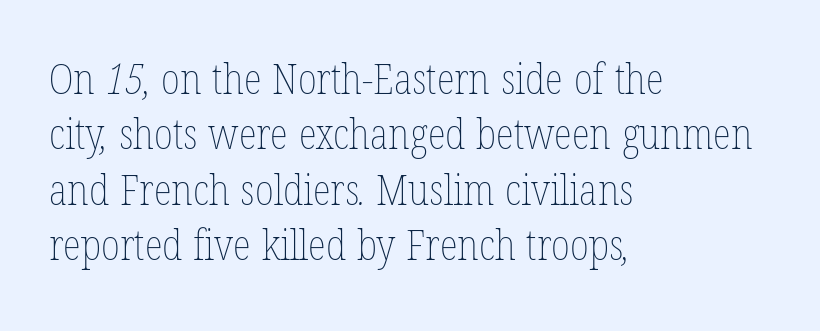
The image shows 42 px thin, condensed type; set left-aligned, normal line spacing (1.32x), normal letter spacing, not underlined; low stroke contrast and a medium x-height.
